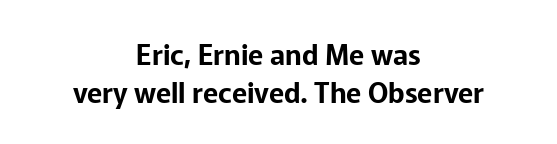
{"serif": "no", "italic": "no", "width": "normal", "stroke_contrast": "low", "x_height": "medium", "monospaced": "no", "underline": "no", "align": "center", "line_spacing": "normal", "line_spacing_ratio": 1.35, "letter_spacing": "normal", "letter_spacing_em": 0.0, "glyph_px": 28}
